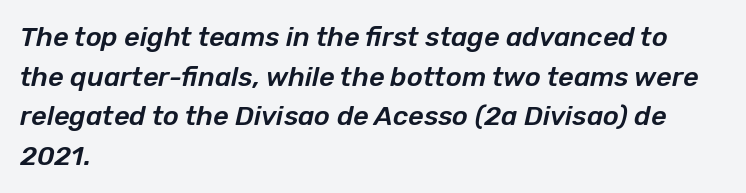
This is oblique type, the kind used for emphasis or titles. Check under the words: just untouched page. Summary of vertical rhythm: regular, with standard interline spacing. Typeset ragged right — the left edge is the straight one.
